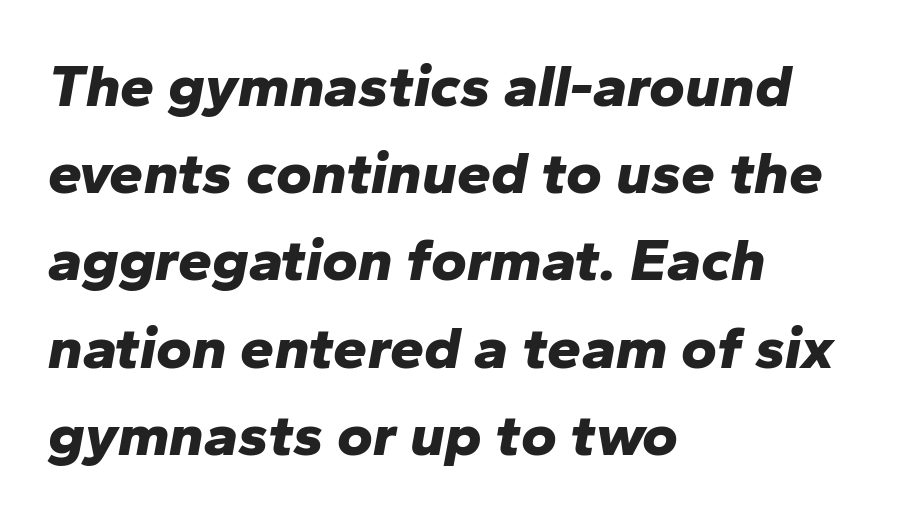
Q: Is the text bold? A: Yes.
Q: Is the text italic (slanted)? A: Yes, it leans right by about 10 degrees.
Q: Is the text underlined? A: No.
Q: How is the paragraph aligned? A: Left-aligned.
Q: Is the spacing between letters normal or unusually wide? A: Normal.
Q: Is the spacing between lines tight, normal or loose? A: Normal.
Q: Width (condensed, normal, or wide)? A: Normal.
Q: Stroke contrast? A: Low.
Q: x-height? A: Medium.
Q: Monospaced? A: No.
